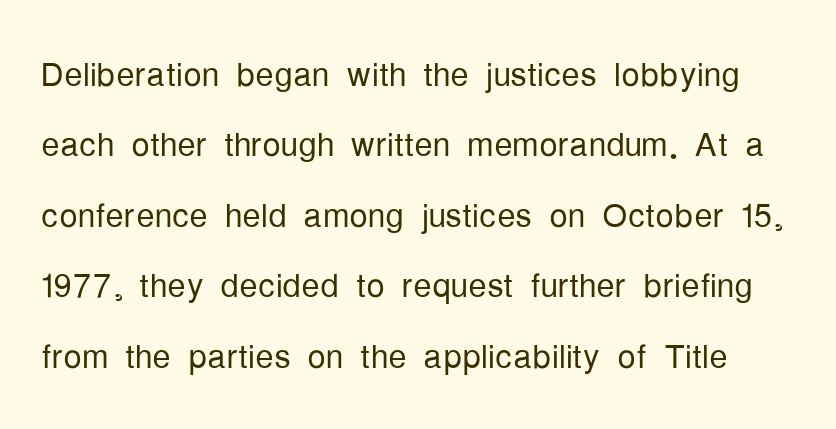
Every stem runs plumb, perpendicular to the baseline. The rows are spaced the way most documents space them. Unmarked baselines from the first word to the last. The font is comparable to plain body text, perhaps lighter. The passage shown is typed in a proportional face where columns would drift.
